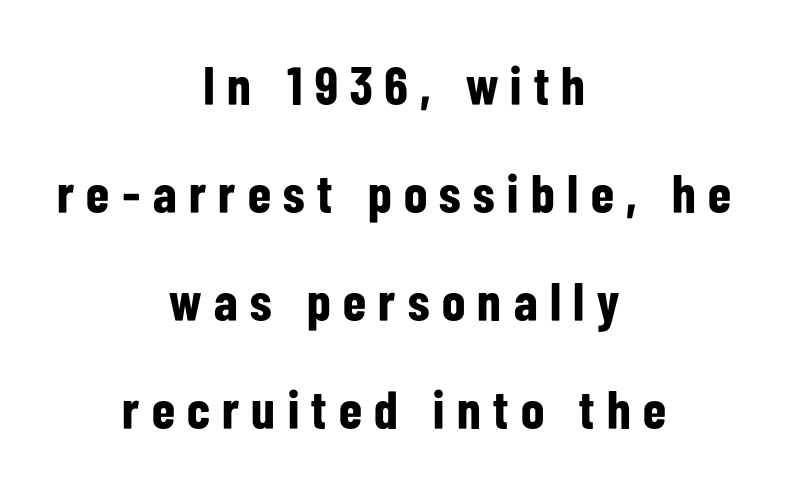
{"serif": "no", "italic": "no", "bold": "yes", "weight": "bold", "width": "condensed", "stroke_contrast": "low", "x_height": "medium", "monospaced": "no", "underline": "no", "align": "center", "line_spacing": "loose", "line_spacing_ratio": 2.0, "letter_spacing": "wide", "letter_spacing_em": 0.23, "glyph_px": 54}
